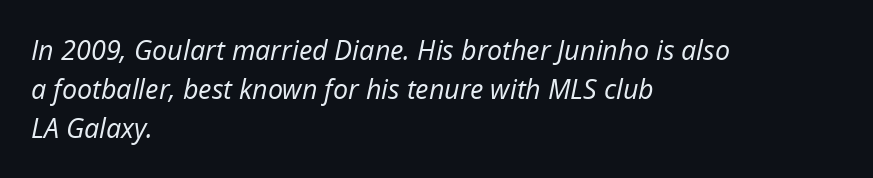
{"italic": "yes", "lean": "right", "slant_degrees": 12, "bold": "no", "underline": "no", "align": "left", "line_spacing": "normal", "line_spacing_ratio": 1.45, "letter_spacing": "normal", "letter_spacing_em": 0.0, "glyph_px": 27}
